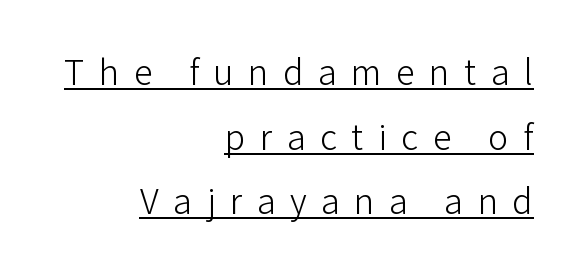
Every character sits straight up, as roman type does. Students, observe: this is what heavily led, spacious text looks like. Decoration check: the copy is underlined. The rendering anchors every line to the right-hand side.
